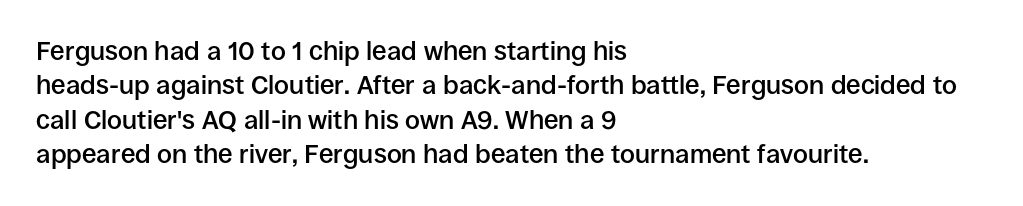
Q: Is the text bold? A: Semi-bold.
Q: Is the text italic (slanted)? A: No, it is upright.
Q: Is the text underlined? A: No.
Q: How is the paragraph aligned? A: Left-aligned.
Q: Is the spacing between letters normal or unusually wide? A: Normal.
Q: Is the spacing between lines tight, normal or loose? A: Normal.
